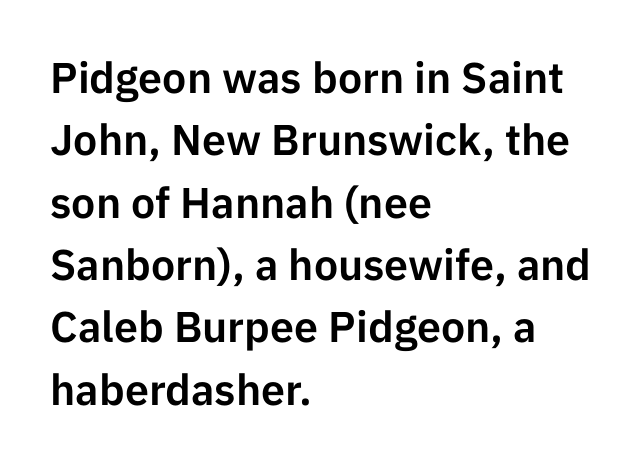
{"serif": "no", "italic": "no", "width": "normal", "stroke_contrast": "low", "x_height": "medium", "monospaced": "no", "underline": "no", "align": "left", "line_spacing": "normal", "line_spacing_ratio": 1.45, "letter_spacing": "normal", "letter_spacing_em": 0.0, "glyph_px": 43}
